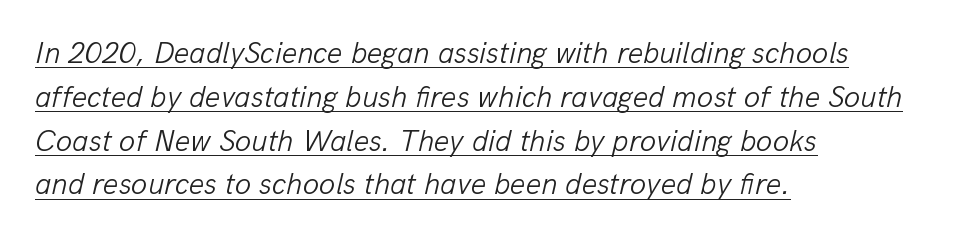
Q: Is the text bold? A: No.
Q: Is the text italic (slanted)? A: Yes, it leans right by about 13 degrees.
Q: Is the text underlined? A: Yes.
Q: How is the paragraph aligned? A: Left-aligned.
Q: Is the spacing between letters normal or unusually wide? A: Normal.
Q: Is the spacing between lines tight, normal or loose? A: Normal.
Q: Width (condensed, normal, or wide)? A: Normal.
Q: Stroke contrast? A: Low.
Q: x-height? A: Medium.
Q: Monospaced? A: No.
